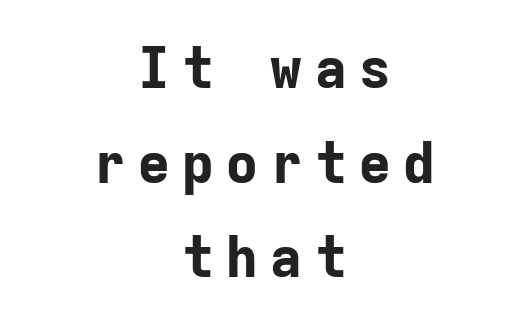
You could count columns in this text — the font is strictly monospaced. How would I describe the line gaps? Plain and ordinary. Classification — sans serif. Is the block centered? Yes — each line is placed symmetrically about the middle. The glyphs have the mass of a bold cut.
